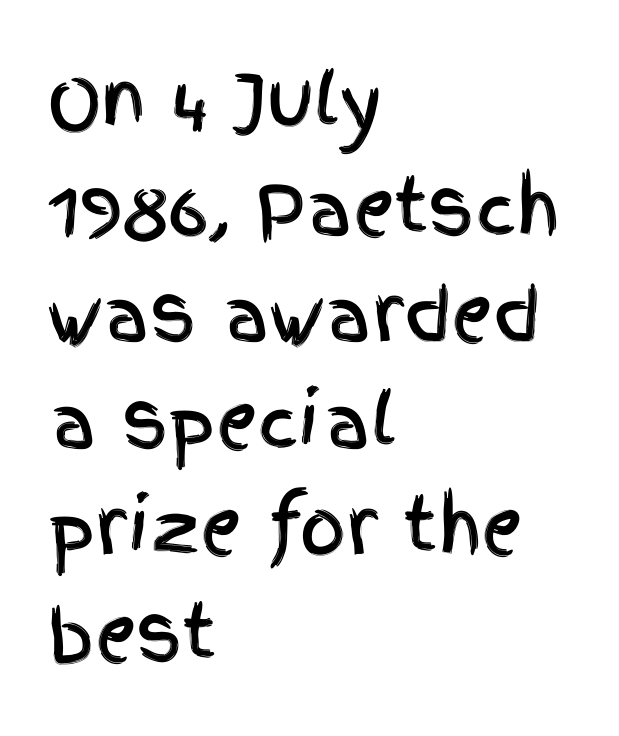
{"serif": "no", "italic": "no", "width": "condensed", "x_height": "large", "monospaced": "no", "underline": "no", "align": "left", "line_spacing": "normal", "line_spacing_ratio": 1.48, "letter_spacing": "normal", "letter_spacing_em": 0.0, "glyph_px": 72}
